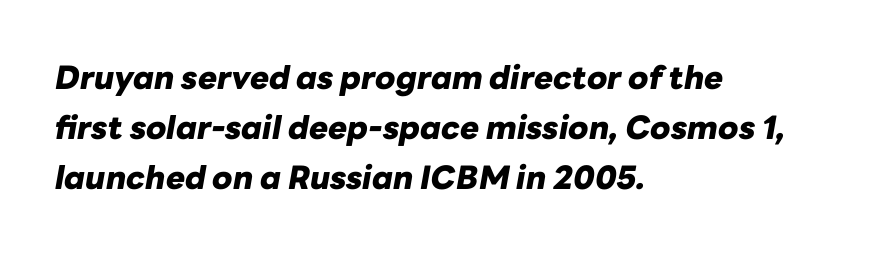
{"italic": "yes", "lean": "right", "slant_degrees": 10, "bold": "yes", "weight": "heavy", "width": "normal", "stroke_contrast": "low", "x_height": "medium", "monospaced": "no", "underline": "no", "align": "left", "line_spacing": "normal", "line_spacing_ratio": 1.56, "letter_spacing": "normal", "letter_spacing_em": 0.0, "glyph_px": 32}
